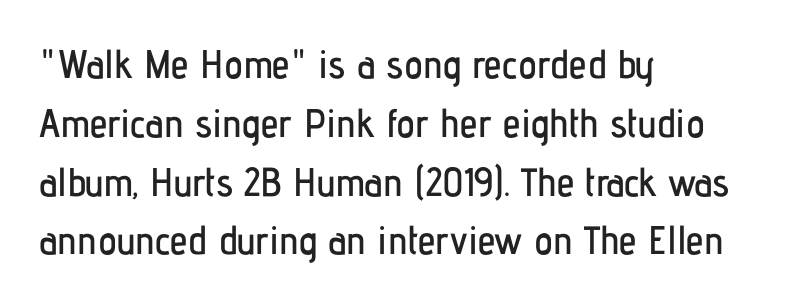
{"serif": "no", "italic": "no", "width": "condensed", "stroke_contrast": "low", "x_height": "medium", "monospaced": "no", "underline": "no", "align": "left", "line_spacing": "normal", "line_spacing_ratio": 1.47, "letter_spacing": "normal", "letter_spacing_em": 0.0, "glyph_px": 40}
